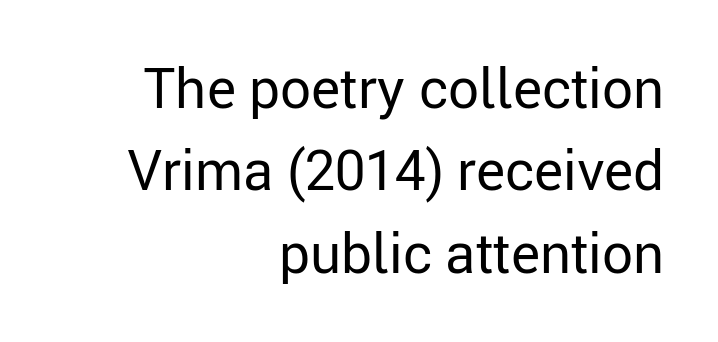
{"serif": "no", "italic": "no", "bold": "no", "weight": "regular", "width": "normal", "stroke_contrast": "low", "x_height": "medium", "monospaced": "no", "underline": "no", "align": "right", "line_spacing": "normal", "line_spacing_ratio": 1.5, "letter_spacing": "normal", "letter_spacing_em": 0.0, "glyph_px": 55}
